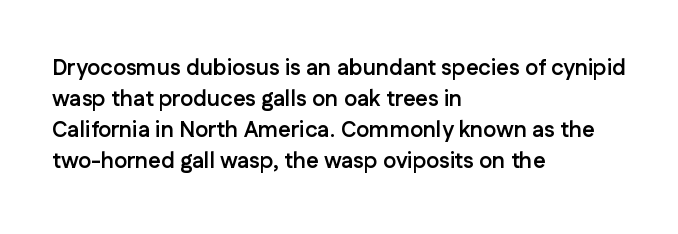
The image shows 22 px bold type, upright; set left-aligned, normal line spacing (1.41x), normal letter spacing, not underlined.
